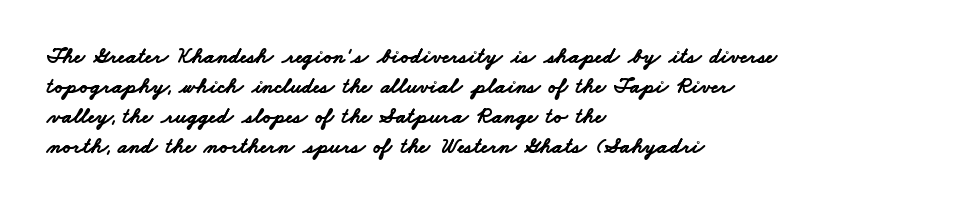
The image shows 22 px bold type; set left-aligned, normal line spacing (1.36x), normal letter spacing, not underlined.
